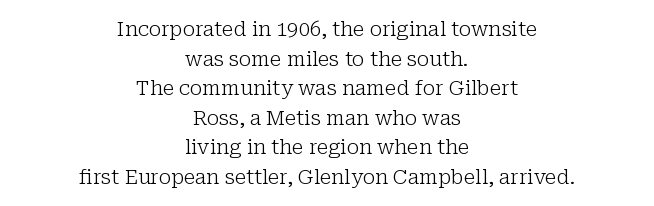
{"italic": "no", "bold": "no", "underline": "no", "align": "center", "line_spacing": "normal", "line_spacing_ratio": 1.48, "letter_spacing": "normal", "letter_spacing_em": 0.0, "glyph_px": 20}
